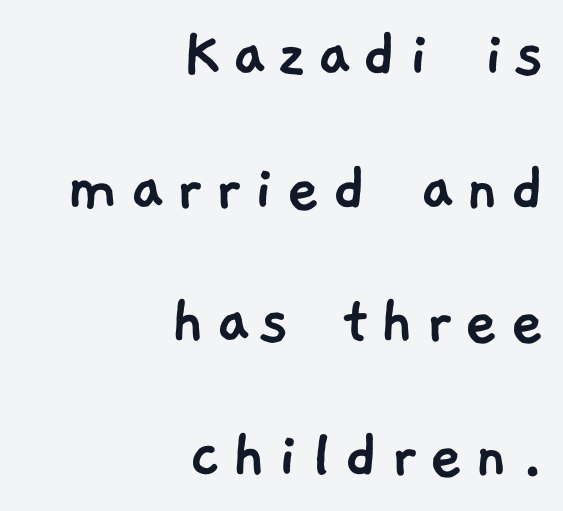
Q: Is the typeface a serif or a sans-serif typeface? A: Sans-serif.
Q: Is the text underlined? A: No.
Q: How is the paragraph aligned? A: Right-aligned.
Q: Width (condensed, normal, or wide)? A: Normal.
Q: Stroke contrast? A: Low.
Q: x-height? A: Medium.
Q: Monospaced? A: No.
